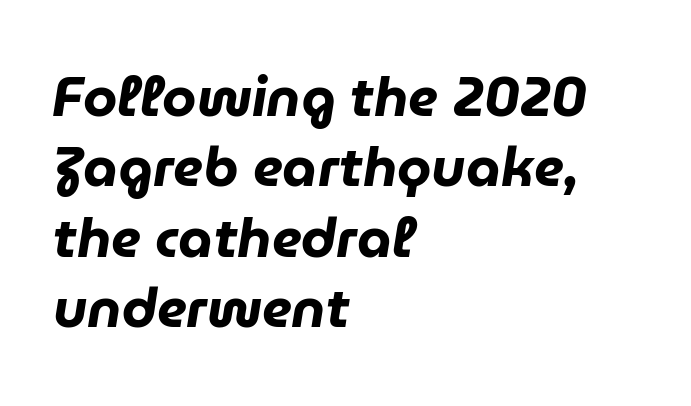
Glyph-to-glyph distance matches everyday printed text. The letters advance in unequal steps, a hallmark of proportional type. A typesetter would call this leading conventional body-copy spacing. The passage is arranged the way most books set body copy — flush left.
